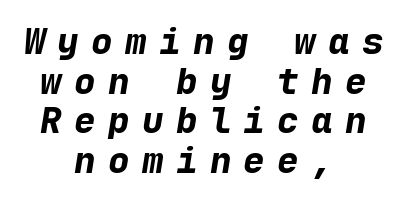
Designer's note — italics engaged. Inter-character spacing is expanded well beyond the font's built-in metrics. Honestly, there is no underline to notice here at all. Note the uniform advance width — an 'i' takes as much space as an 'm'. Its strokes are broad and dark, the hallmark of bold type. The leading is snug, giving the passage a crowded texture.
